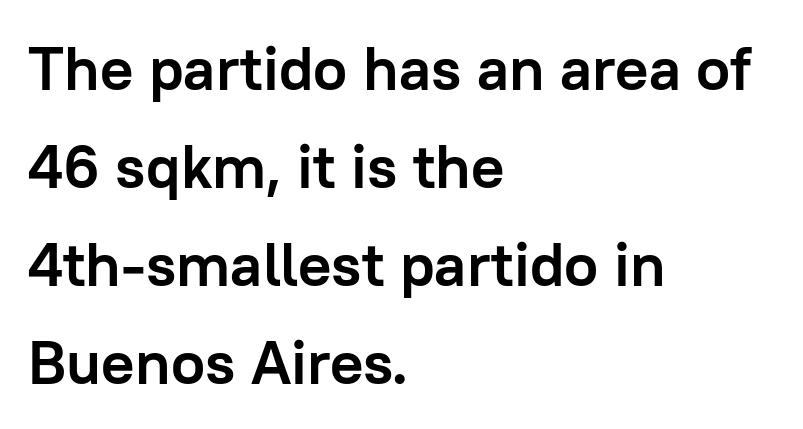
The image shows 62 px semibold sans-serif type, upright; set left-aligned, normal line spacing (1.58x), normal letter spacing, not underlined; low stroke contrast and a medium x-height.
